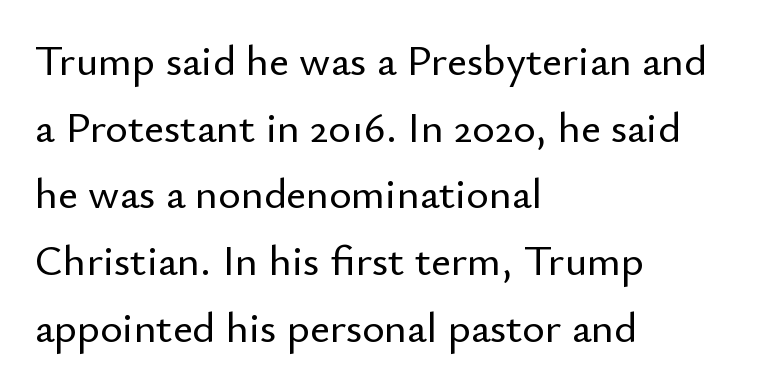
{"serif": "no", "italic": "no", "width": "normal", "stroke_contrast": "low", "x_height": "small", "monospaced": "no", "underline": "no", "align": "left", "line_spacing": "normal", "line_spacing_ratio": 1.55, "letter_spacing": "normal", "letter_spacing_em": 0.0, "glyph_px": 43}
